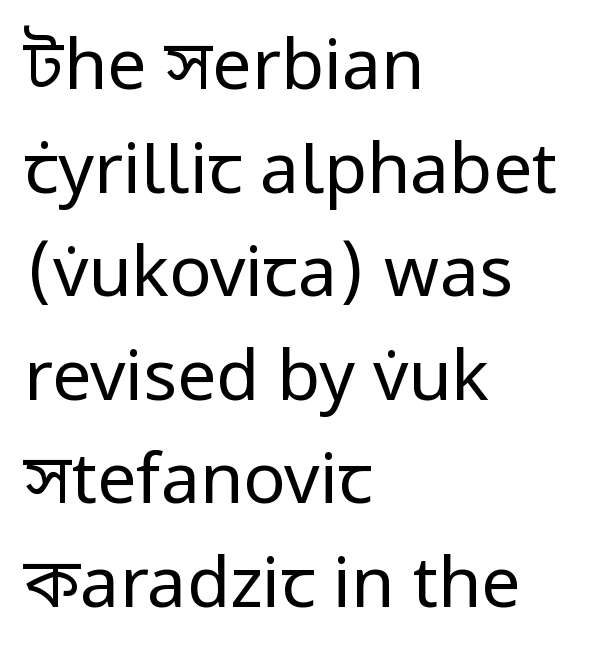
{"serif": "no", "italic": "no", "bold": "no", "weight": "regular", "width": "normal", "stroke_contrast": "low", "x_height": "medium", "monospaced": "no", "underline": "no", "align": "left", "line_spacing": "normal", "line_spacing_ratio": 1.48, "letter_spacing": "normal", "letter_spacing_em": 0.0, "glyph_px": 70}
